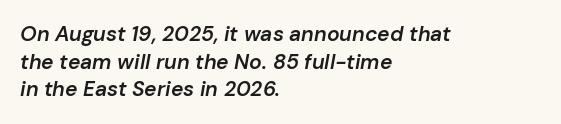
{"italic": "yes", "lean": "right", "slant_degrees": 10, "bold": "semi", "underline": "no", "align": "left", "line_spacing": "normal", "line_spacing_ratio": 1.32, "letter_spacing": "normal", "letter_spacing_em": 0.0, "glyph_px": 21}
